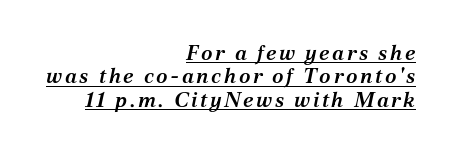
Emphasis by weight is partial: semibold. These lines stack with their right ends in a neat column. The words here are underlined. You can tell it's italic because the verticals aren't actually vertical. The line-height multiplier appears low, near solid setting.
